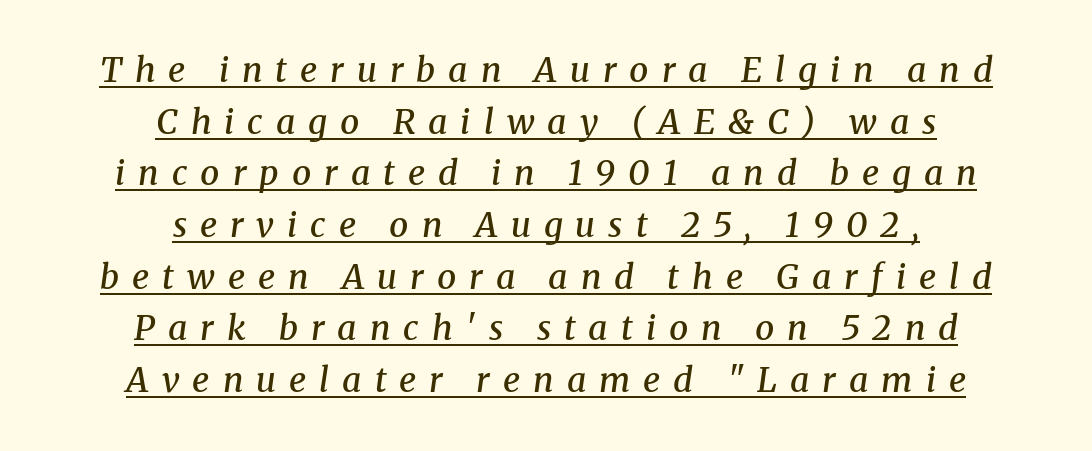
Q: Is the text bold? A: Semi-bold.
Q: Is the text italic (slanted)? A: Yes, it leans right by about 8 degrees.
Q: Is the typeface a serif or a sans-serif typeface? A: Serif.
Q: Is the text underlined? A: Yes.
Q: How is the paragraph aligned? A: Centered.
Q: Is the spacing between letters normal or unusually wide? A: Unusually wide.
Q: Is the spacing between lines tight, normal or loose? A: Normal.
Q: Width (condensed, normal, or wide)? A: Normal.
Q: Stroke contrast? A: Medium.
Q: x-height? A: Medium.
Q: Monospaced? A: No.
